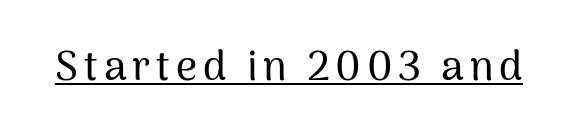
{"serif": "no", "italic": "no", "width": "normal", "stroke_contrast": "medium", "x_height": "medium", "monospaced": "no", "underline": "yes", "glyph_px": 41}
